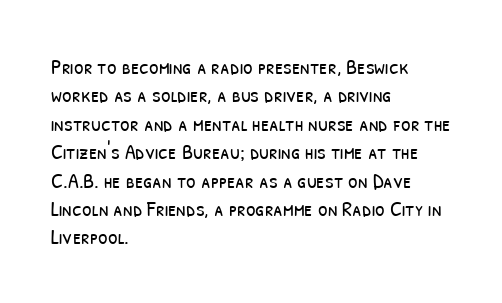
Q: Is the text bold? A: No.
Q: Is the text underlined? A: No.
Q: How is the paragraph aligned? A: Left-aligned.
Q: Is the spacing between letters normal or unusually wide? A: Normal.
Q: Is the spacing between lines tight, normal or loose? A: Normal.
